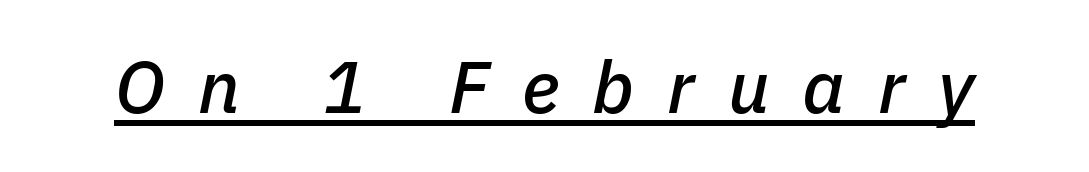
Is this a fixed-width face? No — the glyphs have proportional, varying widths. The rendering applies a slant to the glyphs. The passage shown has open, widely tracked lettering throughout. Like a heading marked for emphasis, these lines bear an underscore.
